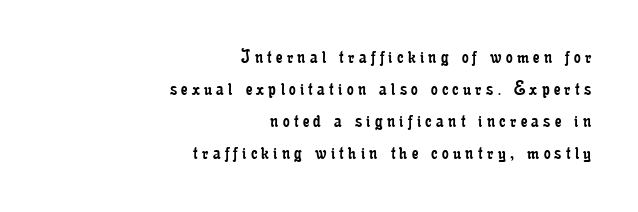
Quick note: underline off. Leftover space on each line is placed entirely before the opening word. Weight: not bold — regular or lighter. What stands out about the letter spacing? Its width — letters are far apart.
